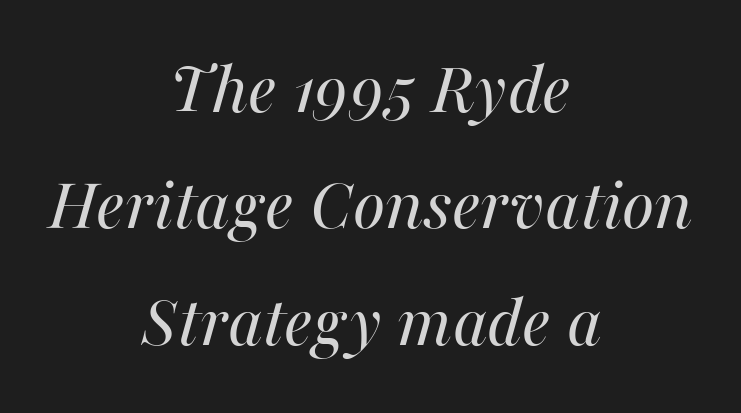
The image shows 77 px regular-weight type, italic (leaning right); set centered, normal line spacing (1.51x), normal letter spacing, not underlined; medium stroke contrast and a medium x-height.
